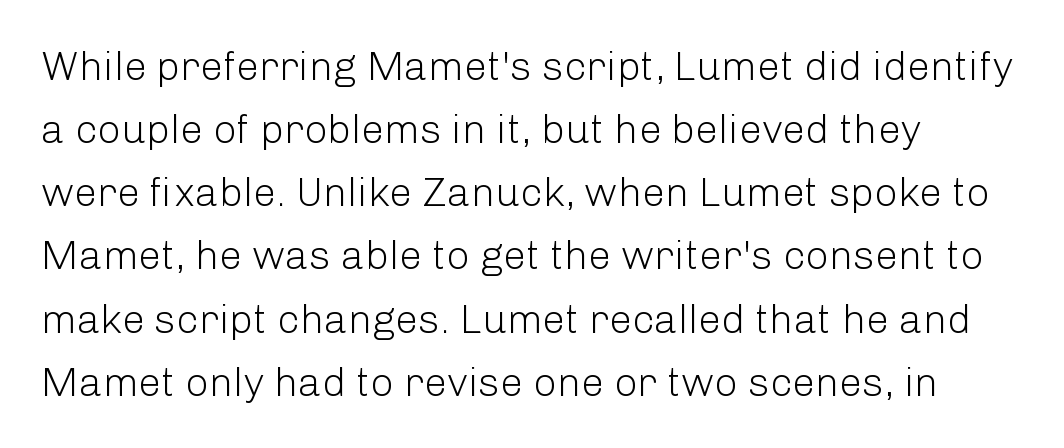
The image shows 41 px light sans-serif type, upright; set left-aligned, normal line spacing (1.54x), normal letter spacing, not underlined; low stroke contrast and a medium x-height.
